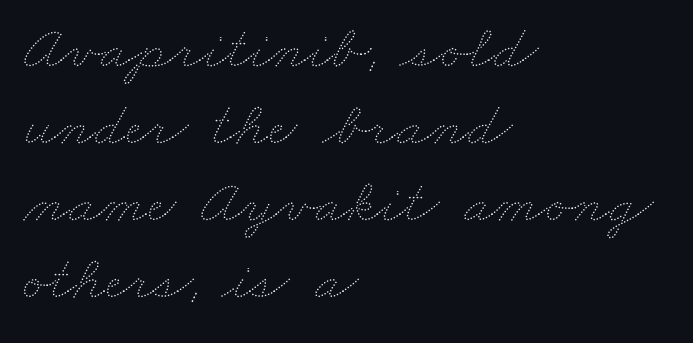
Q: Is the text bold? A: No.
Q: Is the text underlined? A: No.
Q: How is the paragraph aligned? A: Left-aligned.
Q: Is the spacing between letters normal or unusually wide? A: Normal.
Q: Width (condensed, normal, or wide)? A: Wide.
Q: Stroke contrast? A: Medium.
Q: x-height? A: Small.
Q: Monospaced? A: No.
